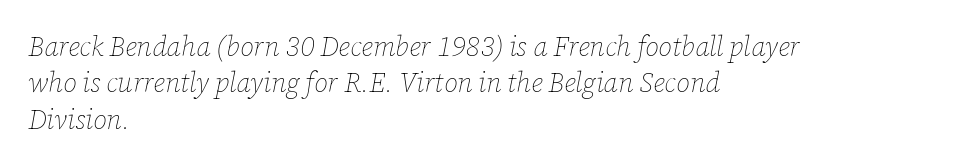
Q: Is the text bold? A: No.
Q: Is the text italic (slanted)? A: Yes, it leans right by about 12 degrees.
Q: Is the text underlined? A: No.
Q: How is the paragraph aligned? A: Left-aligned.
Q: Is the spacing between letters normal or unusually wide? A: Normal.
Q: Is the spacing between lines tight, normal or loose? A: Normal.
